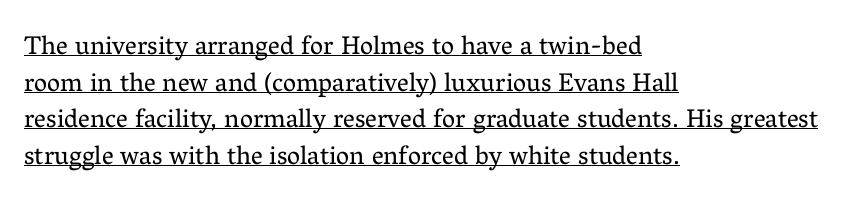
You can see a thin bar hugging the bottom of the glyphs. It's the straight-up-and-down kind of type. The typesetter chose a ragged-right arrangement here. In terms of letterspacing, this is plain default setting.
